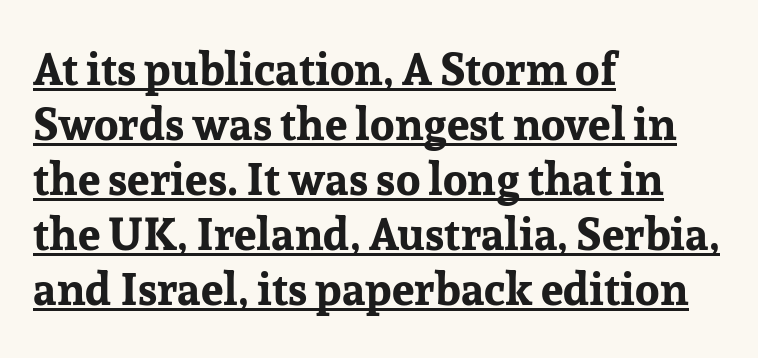
{"serif": "yes", "italic": "no", "bold": "yes", "weight": "bold", "width": "normal", "stroke_contrast": "low", "x_height": "medium", "monospaced": "no", "underline": "yes", "align": "left", "line_spacing_ratio": 1.22, "letter_spacing": "normal", "letter_spacing_em": 0.0, "glyph_px": 45}
